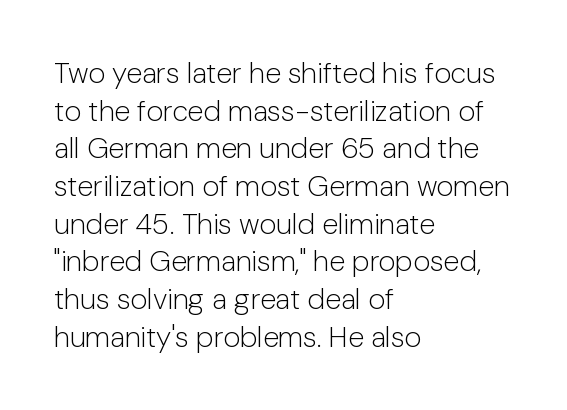
Q: Is the text bold? A: No.
Q: Is the text italic (slanted)? A: No, it is upright.
Q: Is the typeface a serif or a sans-serif typeface? A: Sans-serif.
Q: Is the text underlined? A: No.
Q: How is the paragraph aligned? A: Left-aligned.
Q: Is the spacing between letters normal or unusually wide? A: Normal.
Q: Is the spacing between lines tight, normal or loose? A: Normal.
Q: Width (condensed, normal, or wide)? A: Normal.
Q: Stroke contrast? A: Low.
Q: x-height? A: Medium.
Q: Monospaced? A: No.
